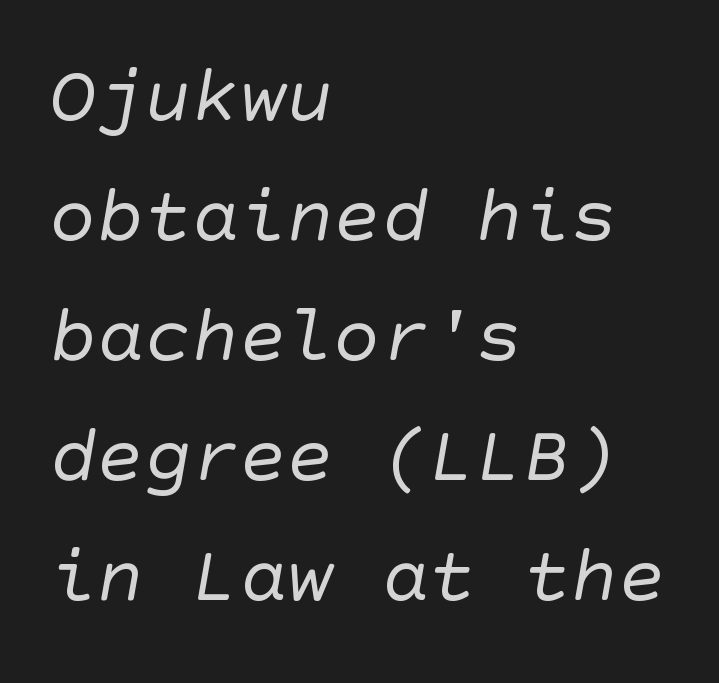
{"serif": "no", "bold": "no", "weight": "regular", "width": "normal", "stroke_contrast": "low", "x_height": "large", "underline": "no", "align": "left", "line_spacing": "normal", "line_spacing_ratio": 1.52, "letter_spacing": "normal", "letter_spacing_em": 0.0, "glyph_px": 79}
